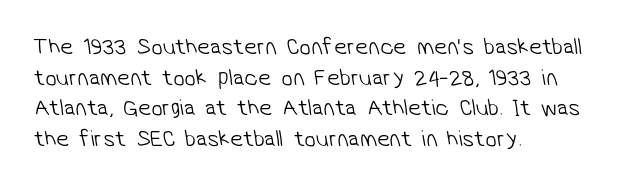
Q: Is the text bold? A: No.
Q: Is the text underlined? A: No.
Q: How is the paragraph aligned? A: Left-aligned.
Q: Is the spacing between letters normal or unusually wide? A: Normal.
Q: Is the spacing between lines tight, normal or loose? A: Normal.
